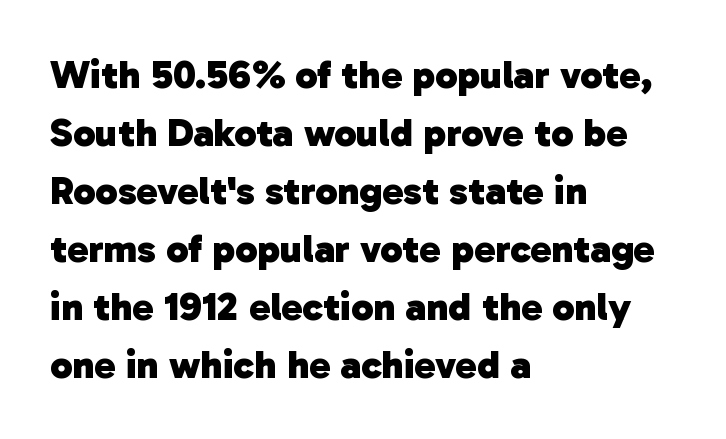
Typeset ragged right — the left edge is the straight one. Is there much room between lines? A standard amount, neither cramped nor airy. Classification — sans serif. Letter spacing: default. The passage shown is typed in a proportional face where columns would drift.
